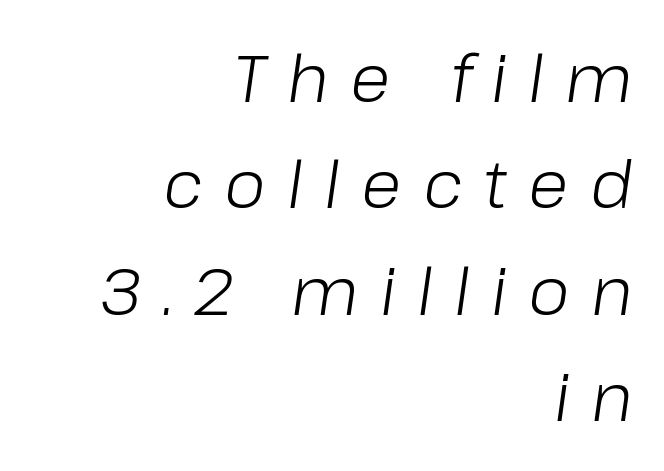
Q: Is the text bold? A: No.
Q: Is the text italic (slanted)? A: Yes, it leans right by about 8 degrees.
Q: Is the text underlined? A: No.
Q: How is the paragraph aligned? A: Right-aligned.
Q: Is the spacing between letters normal or unusually wide? A: Unusually wide.
Q: Is the spacing between lines tight, normal or loose? A: Normal.
Q: Width (condensed, normal, or wide)? A: Normal.
Q: Stroke contrast? A: Low.
Q: x-height? A: Medium.
Q: Monospaced? A: No.
